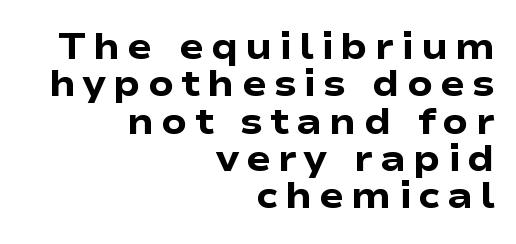
Do the characters align in a grid? No, the font is proportional. The strokes are fattened all the way to bold. Leading is clearly below the norm, producing a dense column. Nobody drew a line under any word here. Unlike italic type, these characters show no tilt at all. Horizontal alignment here is rightward, an uncommon choice for prose.
